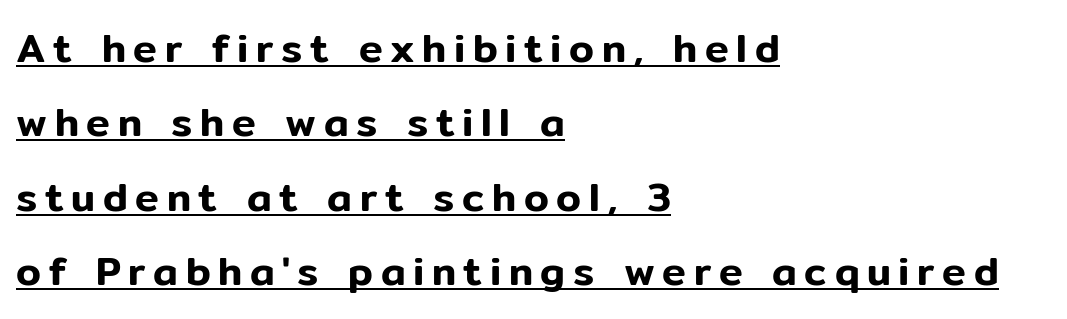
Q: Is the text italic (slanted)? A: No, it is upright.
Q: Is the typeface a serif or a sans-serif typeface? A: Sans-serif.
Q: Is the text underlined? A: Yes.
Q: How is the paragraph aligned? A: Left-aligned.
Q: Width (condensed, normal, or wide)? A: Normal.
Q: Stroke contrast? A: Low.
Q: x-height? A: Medium.
Q: Monospaced? A: No.
